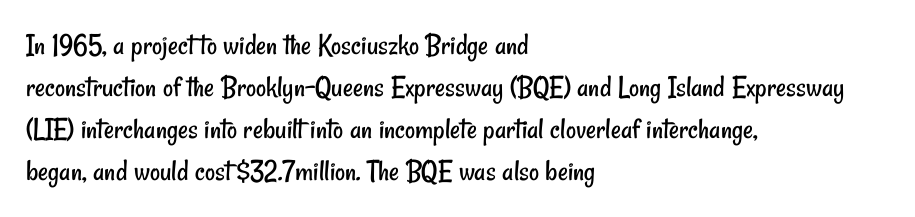
Q: Is the text bold? A: No.
Q: Is the typeface a serif or a sans-serif typeface? A: Sans-serif.
Q: Is the text underlined? A: No.
Q: How is the paragraph aligned? A: Left-aligned.
Q: Is the spacing between letters normal or unusually wide? A: Normal.
Q: Is the spacing between lines tight, normal or loose? A: Normal.
Q: Width (condensed, normal, or wide)? A: Condensed.
Q: Stroke contrast? A: Low.
Q: x-height? A: Small.
Q: Monospaced? A: No.
